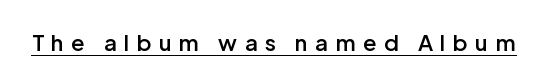
The image shows 22 px text type, upright; set unusually wide letter spacing (+0.34 em), underlined.
